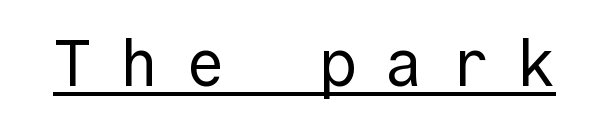
{"serif": "no", "italic": "no", "bold": "no", "weight": "regular", "width": "normal", "x_height": "medium", "monospaced": "yes", "underline": "yes", "letter_spacing": "wide", "letter_spacing_em": 0.42, "glyph_px": 65}
